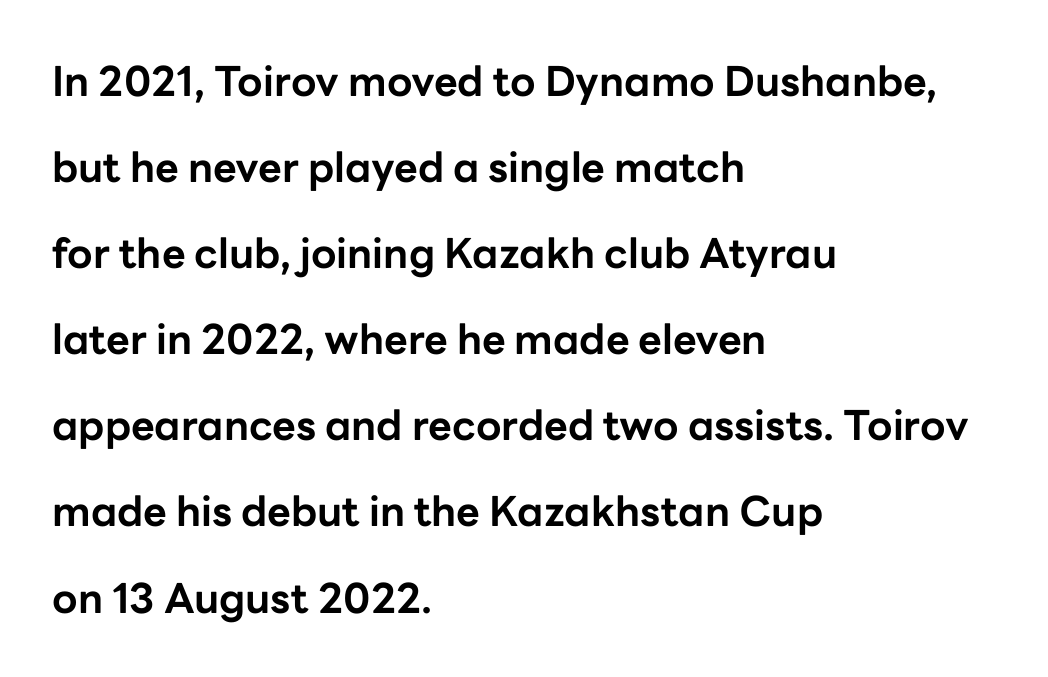
Q: Is the text bold? A: Yes.
Q: Is the text italic (slanted)? A: No, it is upright.
Q: Is the typeface a serif or a sans-serif typeface? A: Sans-serif.
Q: Is the text underlined? A: No.
Q: How is the paragraph aligned? A: Left-aligned.
Q: Is the spacing between letters normal or unusually wide? A: Normal.
Q: Is the spacing between lines tight, normal or loose? A: Loose.
Q: Width (condensed, normal, or wide)? A: Normal.
Q: Stroke contrast? A: Low.
Q: x-height? A: Medium.
Q: Monospaced? A: No.
